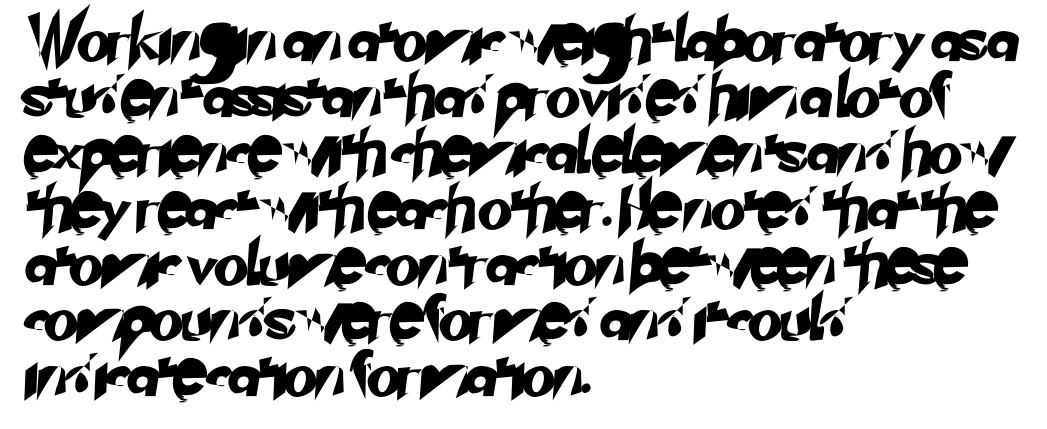
{"serif": "no", "width": "normal", "stroke_contrast": "low", "x_height": "small", "monospaced": "no", "underline": "no", "align": "left", "line_spacing": "normal", "line_spacing_ratio": 1.27, "letter_spacing": "normal", "letter_spacing_em": 0.0, "glyph_px": 44}
